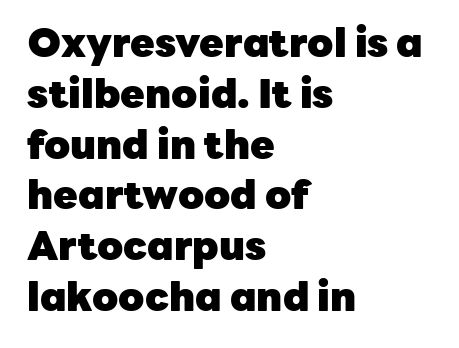
The image shows 40 px heavy sans-serif type, upright; set left-aligned, normal line spacing (1.27x), normal letter spacing, not underlined; low stroke contrast and a medium x-height.
